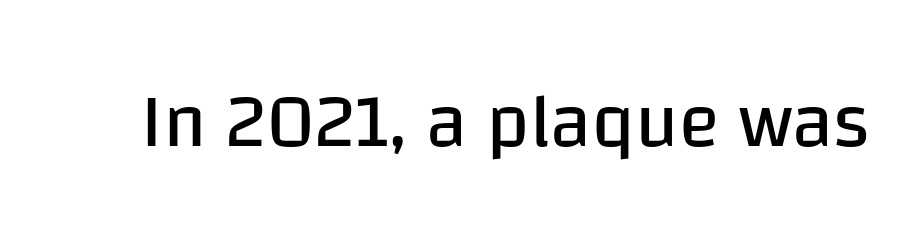
Q: Is the text bold? A: No.
Q: Is the text italic (slanted)? A: No, it is upright.
Q: Is the typeface a serif or a sans-serif typeface? A: Sans-serif.
Q: Is the text underlined? A: No.
Q: Is the spacing between letters normal or unusually wide? A: Normal.
Q: Width (condensed, normal, or wide)? A: Normal.
Q: Stroke contrast? A: Low.
Q: x-height? A: Large.
Q: Monospaced? A: No.
